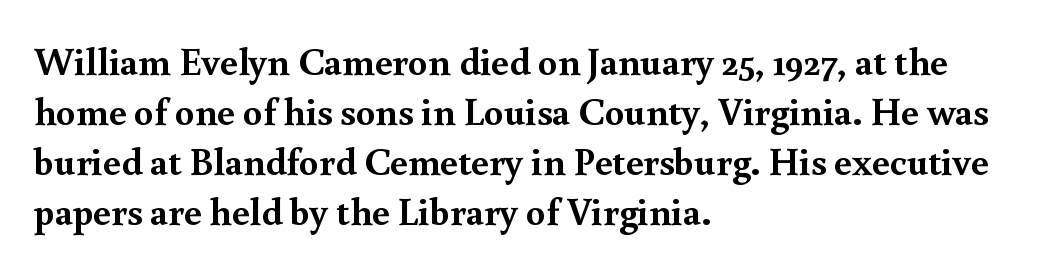
Q: Is the text bold? A: Yes.
Q: Is the text italic (slanted)? A: No, it is upright.
Q: Is the typeface a serif or a sans-serif typeface? A: Serif.
Q: Is the text underlined? A: No.
Q: How is the paragraph aligned? A: Left-aligned.
Q: Is the spacing between letters normal or unusually wide? A: Normal.
Q: Is the spacing between lines tight, normal or loose? A: Normal.
Q: Width (condensed, normal, or wide)? A: Normal.
Q: x-height? A: Small.
Q: Monospaced? A: No.
